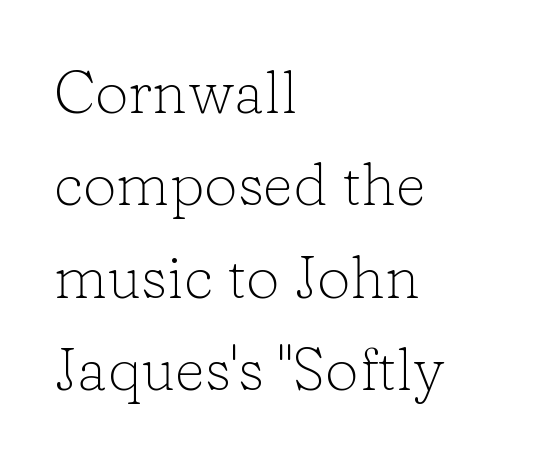
Q: Is the text bold? A: No.
Q: Is the text italic (slanted)? A: No, it is upright.
Q: Is the typeface a serif or a sans-serif typeface? A: Serif.
Q: Is the text underlined? A: No.
Q: How is the paragraph aligned? A: Left-aligned.
Q: Is the spacing between letters normal or unusually wide? A: Normal.
Q: Is the spacing between lines tight, normal or loose? A: Normal.
Q: Width (condensed, normal, or wide)? A: Normal.
Q: Stroke contrast? A: Low.
Q: x-height? A: Medium.
Q: Monospaced? A: No.
